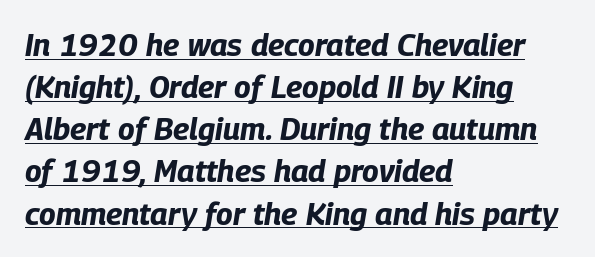
Q: Is the text bold? A: Yes.
Q: Is the text italic (slanted)? A: Yes, it leans right by about 9 degrees.
Q: Is the text underlined? A: Yes.
Q: How is the paragraph aligned? A: Left-aligned.
Q: Is the spacing between letters normal or unusually wide? A: Normal.
Q: Is the spacing between lines tight, normal or loose? A: Normal.
Q: Width (condensed, normal, or wide)? A: Condensed.
Q: Stroke contrast? A: Low.
Q: x-height? A: Large.
Q: Monospaced? A: No.
